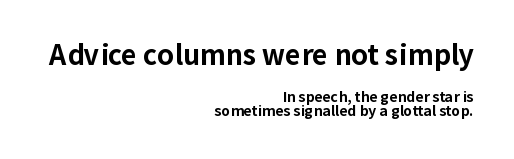
The rendering uses a bold face; every stroke is thick and dark. The upper block of text is set noticeably larger than the block beneath it. Default kerning and tracking; the words read as compact shapes. Nope, not italic — everything's standing straight. Reading down the column, the eye jumps only a short way to each next line.
